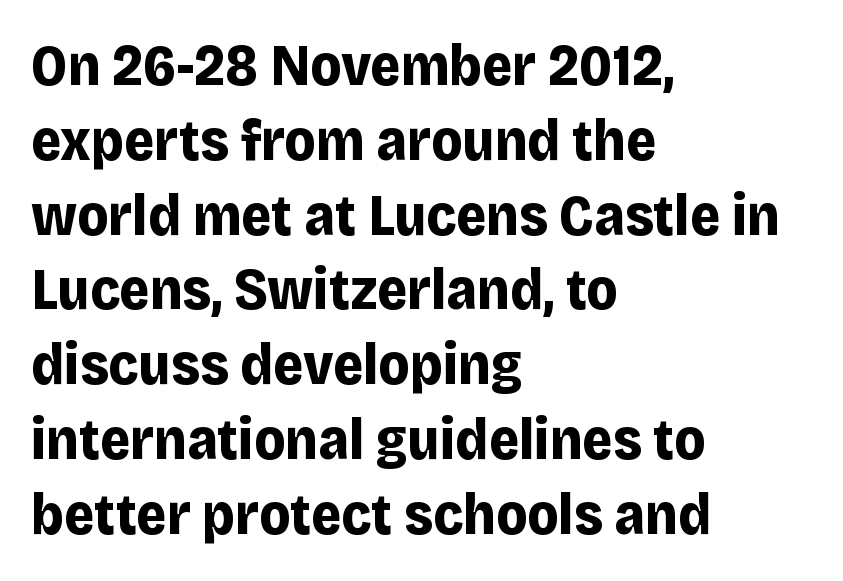
Q: Is the text bold? A: Yes.
Q: Is the text italic (slanted)? A: No, it is upright.
Q: Is the typeface a serif or a sans-serif typeface? A: Sans-serif.
Q: Is the text underlined? A: No.
Q: How is the paragraph aligned? A: Left-aligned.
Q: Is the spacing between letters normal or unusually wide? A: Normal.
Q: Is the spacing between lines tight, normal or loose? A: Normal.
Q: Width (condensed, normal, or wide)? A: Normal.
Q: Stroke contrast? A: Low.
Q: x-height? A: Large.
Q: Monospaced? A: No.
